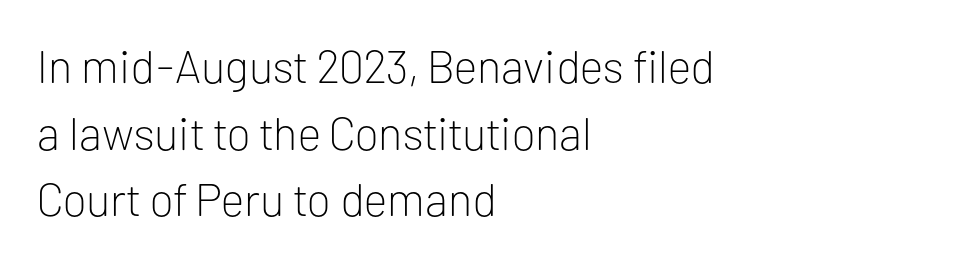
The image shows 46 px light sans-serif type, upright; set left-aligned, normal line spacing (1.45x), normal letter spacing, not underlined; low stroke contrast and a medium x-height.
